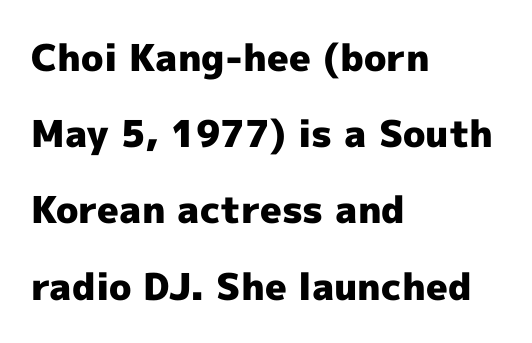
Q: Is the text bold? A: Yes.
Q: Is the text italic (slanted)? A: No, it is upright.
Q: Is the typeface a serif or a sans-serif typeface? A: Sans-serif.
Q: Is the text underlined? A: No.
Q: How is the paragraph aligned? A: Left-aligned.
Q: Is the spacing between letters normal or unusually wide? A: Normal.
Q: Is the spacing between lines tight, normal or loose? A: Loose.
Q: Width (condensed, normal, or wide)? A: Normal.
Q: x-height? A: Medium.
Q: Monospaced? A: No.
